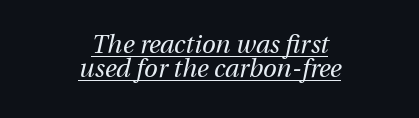
{"italic": "yes", "lean": "right", "slant_degrees": 13, "bold": "no", "underline": "yes", "align": "center", "line_spacing": "tight", "line_spacing_ratio": 0.96, "letter_spacing": "normal", "letter_spacing_em": 0.0, "glyph_px": 25}
